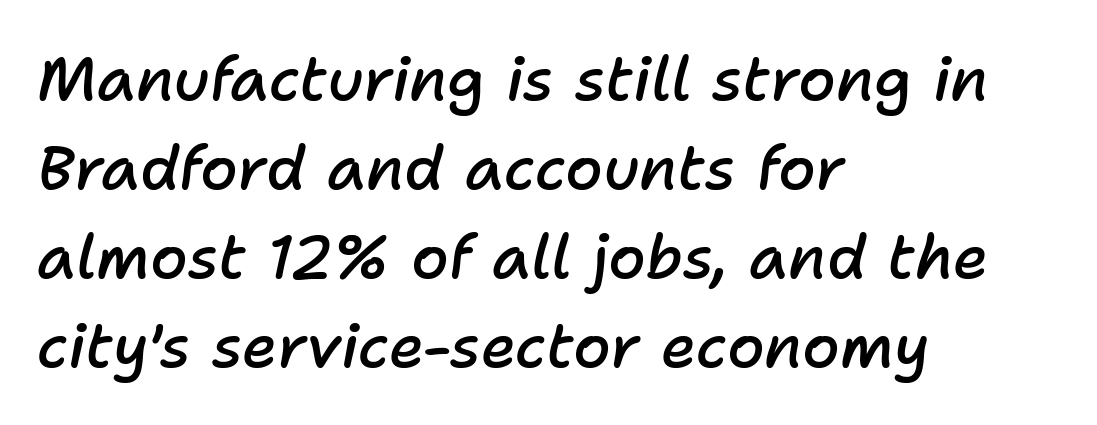
Q: Is the text bold? A: Semi-bold.
Q: Is the text italic (slanted)? A: Yes, it leans right by about 11 degrees.
Q: Is the text underlined? A: No.
Q: How is the paragraph aligned? A: Left-aligned.
Q: Is the spacing between letters normal or unusually wide? A: Normal.
Q: Is the spacing between lines tight, normal or loose? A: Normal.
Q: Width (condensed, normal, or wide)? A: Normal.
Q: Stroke contrast? A: Low.
Q: x-height? A: Medium.
Q: Monospaced? A: No.
